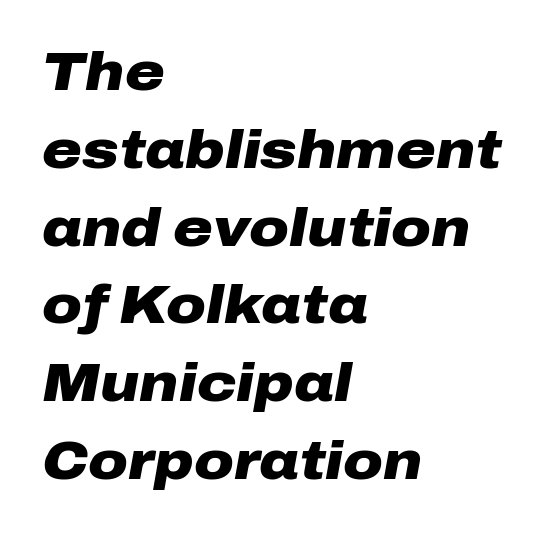
Q: Is the text bold? A: Yes.
Q: Is the text italic (slanted)? A: Yes, it leans right by about 10 degrees.
Q: Is the text underlined? A: No.
Q: How is the paragraph aligned? A: Left-aligned.
Q: Is the spacing between letters normal or unusually wide? A: Normal.
Q: Is the spacing between lines tight, normal or loose? A: Normal.
Q: Width (condensed, normal, or wide)? A: Wide.
Q: Stroke contrast? A: Low.
Q: x-height? A: Medium.
Q: Monospaced? A: No.
